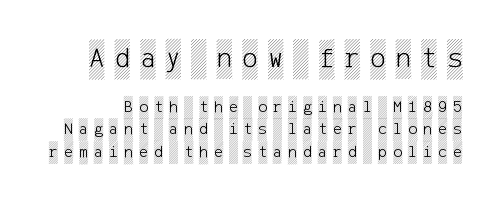
This sample keeps an unexceptional amount of space between lines. Look at the tracking — it's clearly loosened, letters drifting apart. In terms of posture, this sample is upright. Typesetter's note — upper block bumped up in size, lower block left smaller.
